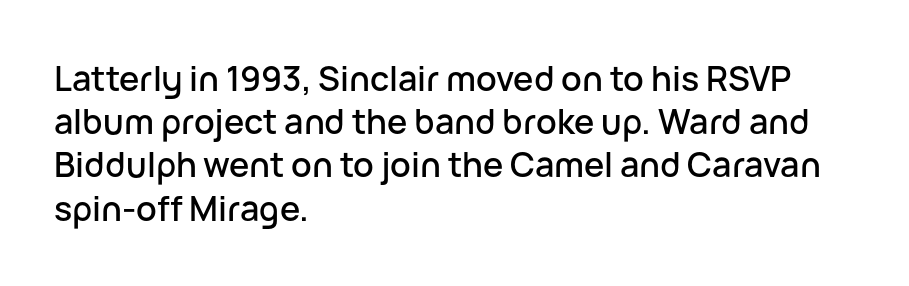
Q: Is the text italic (slanted)? A: No, it is upright.
Q: Is the typeface a serif or a sans-serif typeface? A: Sans-serif.
Q: Is the text underlined? A: No.
Q: How is the paragraph aligned? A: Left-aligned.
Q: Is the spacing between letters normal or unusually wide? A: Normal.
Q: Is the spacing between lines tight, normal or loose? A: Normal.
Q: Width (condensed, normal, or wide)? A: Normal.
Q: Stroke contrast? A: Low.
Q: x-height? A: Medium.
Q: Monospaced? A: No.
